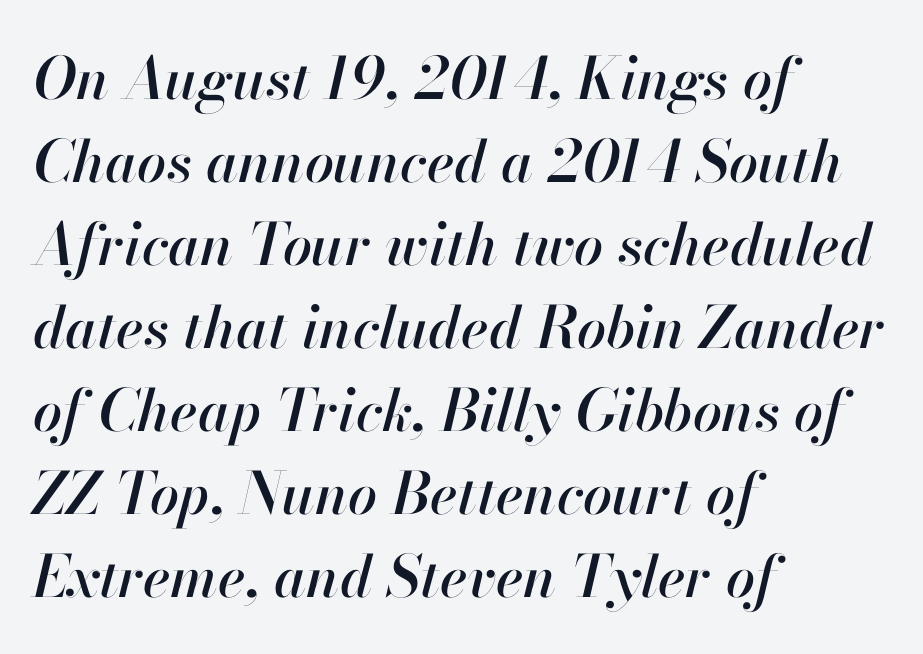
The image shows 58 px text type, italic (leaning right); set left-aligned, normal line spacing (1.43x), normal letter spacing, not underlined; high stroke contrast and a small x-height.
